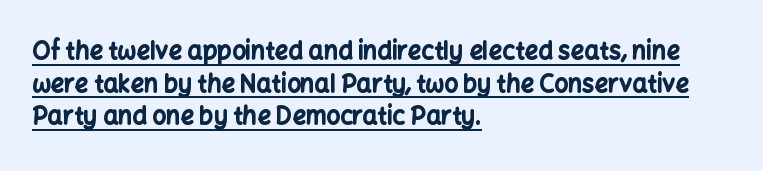
{"italic": "no", "bold": "yes", "underline": "yes", "align": "left", "line_spacing": "normal", "line_spacing_ratio": 1.36, "letter_spacing": "normal", "letter_spacing_em": 0.0, "glyph_px": 24}
